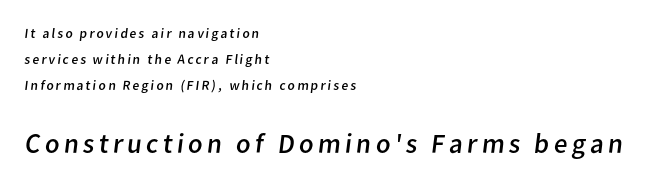
The image shows 28 px regular-weight sans-serif type; set left-aligned, line spacing 1.87x, not underlined; the second (bottom) block is 2.0x larger; low stroke contrast and a medium x-height.
